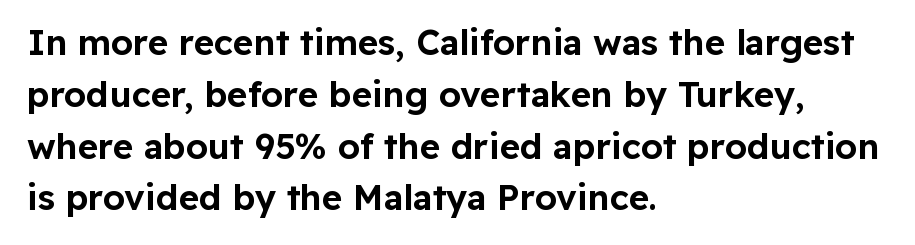
Each letter keeps its own natural width here, so spacing adapts to shape. Each word holds together tightly as a unit, with standard inter-letter gaps. Honestly, the row spacing looks completely unremarkable. Rule under the text: the space is simply empty.
